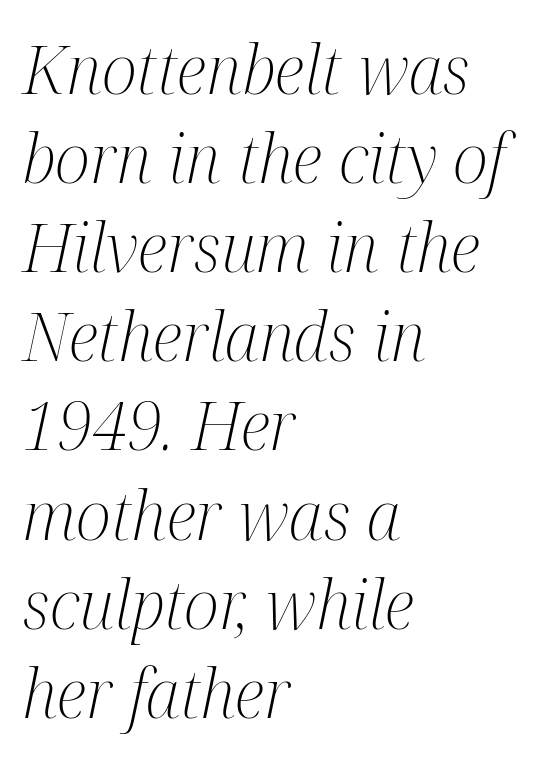
Q: Is the text bold? A: No.
Q: Is the text italic (slanted)? A: Yes, it leans right by about 12 degrees.
Q: Is the typeface a serif or a sans-serif typeface? A: Serif.
Q: Is the text underlined? A: No.
Q: How is the paragraph aligned? A: Left-aligned.
Q: Is the spacing between letters normal or unusually wide? A: Normal.
Q: Is the spacing between lines tight, normal or loose? A: Normal.
Q: Width (condensed, normal, or wide)? A: Condensed.
Q: Stroke contrast? A: Medium.
Q: x-height? A: Medium.
Q: Monospaced? A: No.
